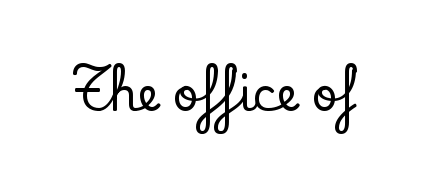
Q: Is the text italic (slanted)? A: No, it is upright.
Q: Is the typeface a serif or a sans-serif typeface? A: Serif.
Q: Is the text underlined? A: No.
Q: Is the spacing between letters normal or unusually wide? A: Normal.
Q: Width (condensed, normal, or wide)? A: Normal.
Q: Stroke contrast? A: Low.
Q: x-height? A: Small.
Q: Monospaced? A: No.
